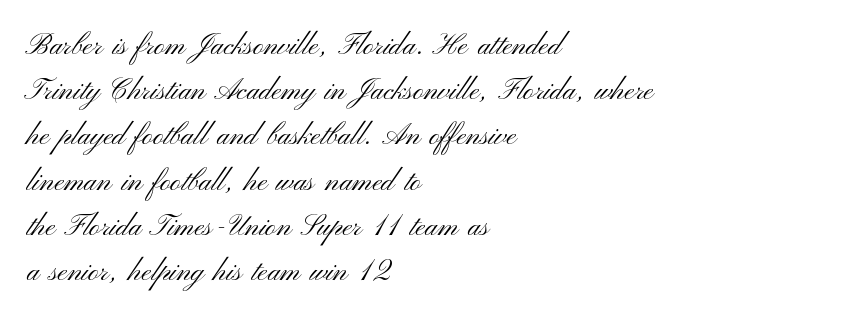
Q: Is the text bold? A: No.
Q: Is the text italic (slanted)? A: Yes.
Q: Is the typeface a serif or a sans-serif typeface? A: Sans-serif.
Q: Is the text underlined? A: No.
Q: How is the paragraph aligned? A: Left-aligned.
Q: Is the spacing between letters normal or unusually wide? A: Normal.
Q: Is the spacing between lines tight, normal or loose? A: Normal.
Q: Width (condensed, normal, or wide)? A: Wide.
Q: Stroke contrast? A: Medium.
Q: x-height? A: Small.
Q: Monospaced? A: No.
